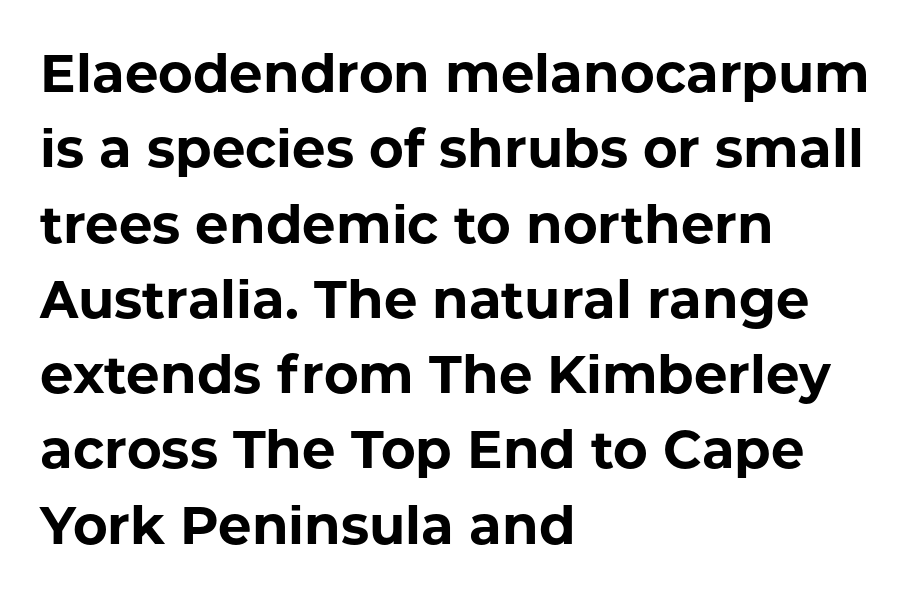
Q: Is the text bold? A: Yes.
Q: Is the text italic (slanted)? A: No, it is upright.
Q: Is the typeface a serif or a sans-serif typeface? A: Sans-serif.
Q: Is the text underlined? A: No.
Q: How is the paragraph aligned? A: Left-aligned.
Q: Is the spacing between letters normal or unusually wide? A: Normal.
Q: Is the spacing between lines tight, normal or loose? A: Normal.
Q: Width (condensed, normal, or wide)? A: Normal.
Q: Stroke contrast? A: Low.
Q: x-height? A: Medium.
Q: Monospaced? A: No.
